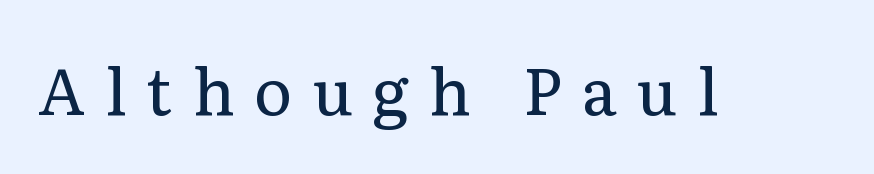
Q: Is the text bold? A: No.
Q: Is the text italic (slanted)? A: No, it is upright.
Q: Is the typeface a serif or a sans-serif typeface? A: Serif.
Q: Is the text underlined? A: No.
Q: Is the spacing between letters normal or unusually wide? A: Unusually wide.
Q: Width (condensed, normal, or wide)? A: Normal.
Q: Stroke contrast? A: Low.
Q: x-height? A: Medium.
Q: Monospaced? A: No.
